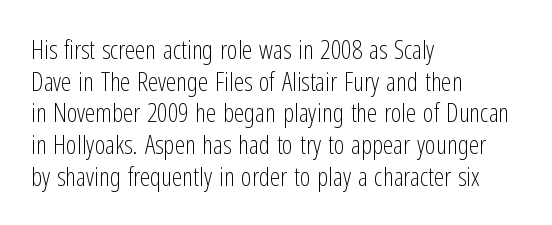
Q: Is the text bold? A: No.
Q: Is the text italic (slanted)? A: No, it is upright.
Q: Is the text underlined? A: No.
Q: How is the paragraph aligned? A: Left-aligned.
Q: Is the spacing between letters normal or unusually wide? A: Normal.
